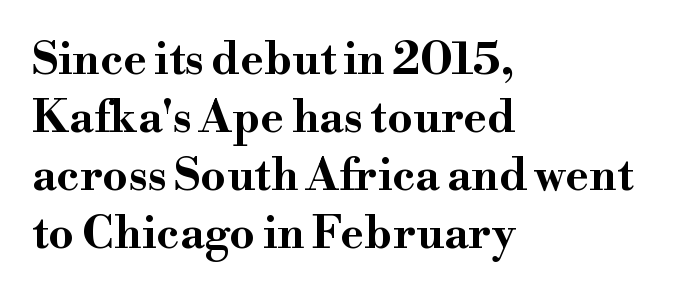
{"serif": "yes", "italic": "no", "bold": "yes", "weight": "bold", "width": "wide", "stroke_contrast": "high", "x_height": "small", "monospaced": "no", "underline": "no", "align": "left", "line_spacing": "normal", "line_spacing_ratio": 1.29, "letter_spacing": "normal", "letter_spacing_em": 0.0, "glyph_px": 45}
